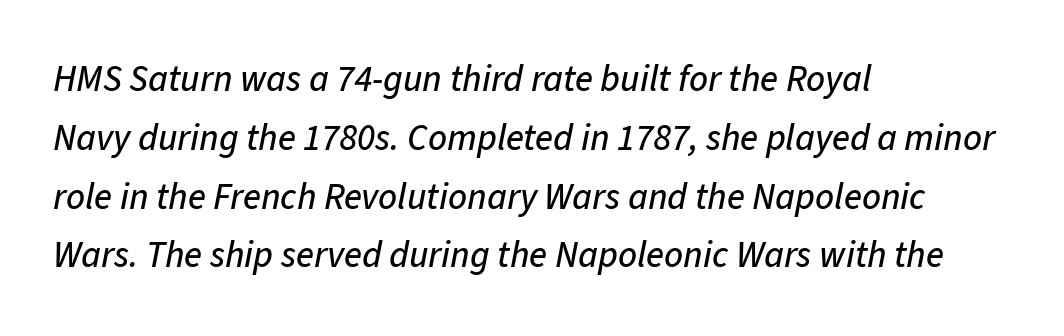
{"italic": "yes", "lean": "right", "slant_degrees": 11, "width": "normal", "stroke_contrast": "low", "x_height": "medium", "monospaced": "no", "underline": "no", "align": "left", "line_spacing": "normal", "line_spacing_ratio": 1.59, "letter_spacing": "normal", "letter_spacing_em": 0.0, "glyph_px": 37}
